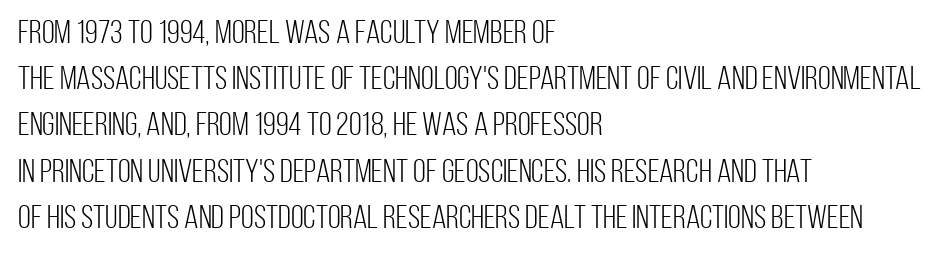
{"serif": "no", "italic": "no", "bold": "no", "weight": "light", "width": "condensed", "stroke_contrast": "low", "x_height": "large", "monospaced": "no", "underline": "no", "align": "left", "line_spacing": "normal", "line_spacing_ratio": 1.4, "letter_spacing": "normal", "letter_spacing_em": 0.0, "glyph_px": 33}
